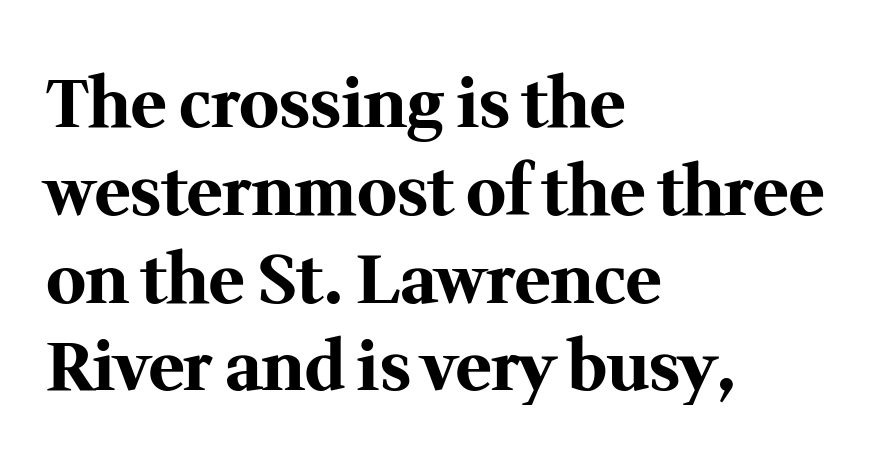
The image shows 67 px bold serif type, upright; set left-aligned, normal line spacing (1.31x), normal letter spacing, not underlined; medium stroke contrast and a medium x-height.
